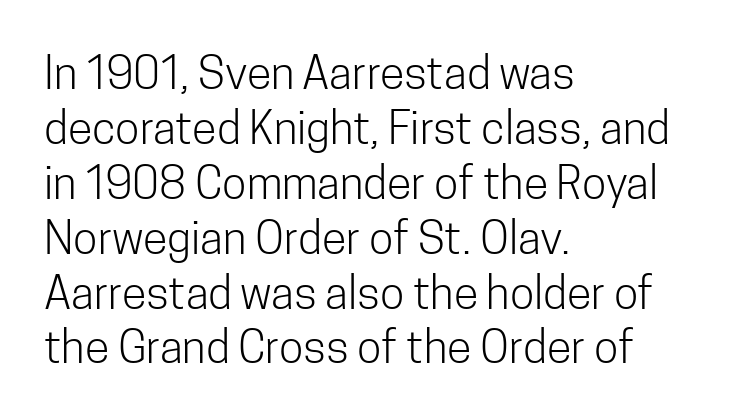
{"serif": "no", "italic": "no", "bold": "no", "weight": "light", "width": "condensed", "stroke_contrast": "low", "x_height": "medium", "monospaced": "no", "underline": "no", "align": "left", "line_spacing_ratio": 1.22, "letter_spacing": "normal", "letter_spacing_em": 0.0, "glyph_px": 45}
